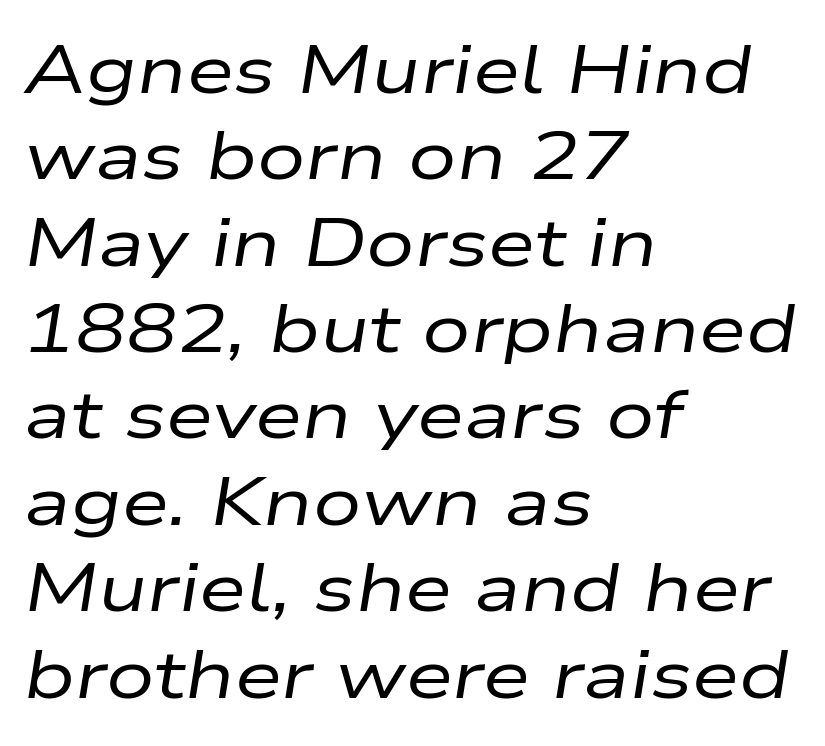
{"italic": "yes", "lean": "right", "slant_degrees": 9, "bold": "no", "weight": "regular", "width": "wide", "stroke_contrast": "low", "x_height": "medium", "monospaced": "no", "underline": "no", "align": "left", "line_spacing": "normal", "line_spacing_ratio": 1.27, "letter_spacing": "normal", "letter_spacing_em": 0.0, "glyph_px": 68}
